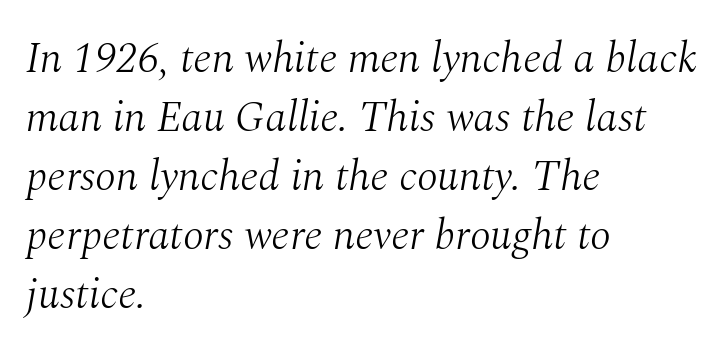
The image shows 43 px light serif type, italic (leaning right); set left-aligned, normal line spacing (1.37x), normal letter spacing, not underlined; medium stroke contrast and a medium x-height.
